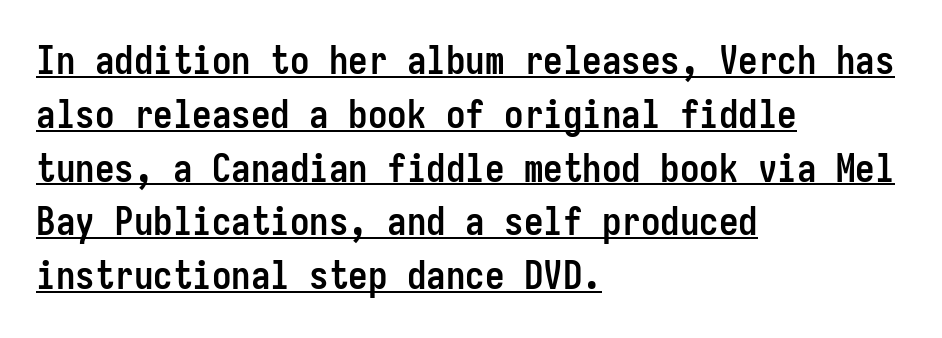
Vertically, the passage feels balanced, rows spaced as you'd expect. The face used here is a sans, in the tradition of grotesques and geometrics. Characters follow at the spacing the type designer built in. Italic: no, the glyphs are upright roman. I'd describe the lettering as bold — thick and assertive. Alignment: flush left.
